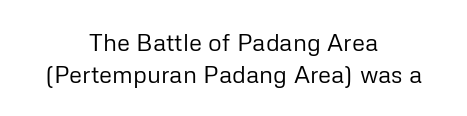
The image shows 24 px text type, upright; set centered, normal line spacing (1.34x), normal letter spacing, not underlined.
